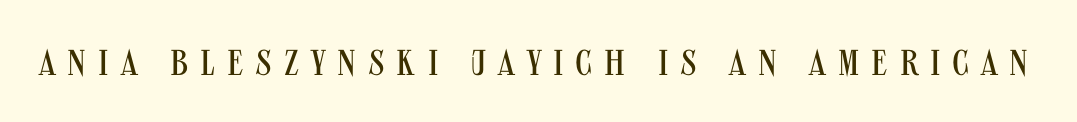
Q: Is the text bold? A: No.
Q: Is the text italic (slanted)? A: No, it is upright.
Q: Is the typeface a serif or a sans-serif typeface? A: Sans-serif.
Q: Is the text underlined? A: No.
Q: Is the spacing between letters normal or unusually wide? A: Unusually wide.
Q: Width (condensed, normal, or wide)? A: Condensed.
Q: Stroke contrast? A: Medium.
Q: x-height? A: Large.
Q: Monospaced? A: No.
